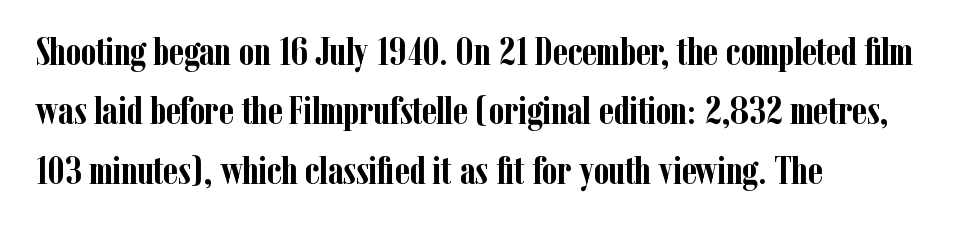
Q: Is the text bold? A: Yes.
Q: Is the text italic (slanted)? A: No, it is upright.
Q: Is the typeface a serif or a sans-serif typeface? A: Serif.
Q: Is the text underlined? A: No.
Q: How is the paragraph aligned? A: Left-aligned.
Q: Is the spacing between letters normal or unusually wide? A: Normal.
Q: Is the spacing between lines tight, normal or loose? A: Normal.
Q: Width (condensed, normal, or wide)? A: Condensed.
Q: Stroke contrast? A: Low.
Q: x-height? A: Medium.
Q: Monospaced? A: No.
